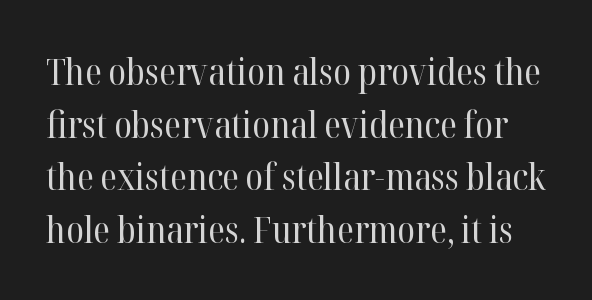
Q: Is the text bold? A: No.
Q: Is the text italic (slanted)? A: No, it is upright.
Q: Is the typeface a serif or a sans-serif typeface? A: Serif.
Q: Is the text underlined? A: No.
Q: Is the spacing between letters normal or unusually wide? A: Normal.
Q: Is the spacing between lines tight, normal or loose? A: Normal.
Q: Width (condensed, normal, or wide)? A: Normal.
Q: Stroke contrast? A: High.
Q: x-height? A: Medium.
Q: Monospaced? A: No.
